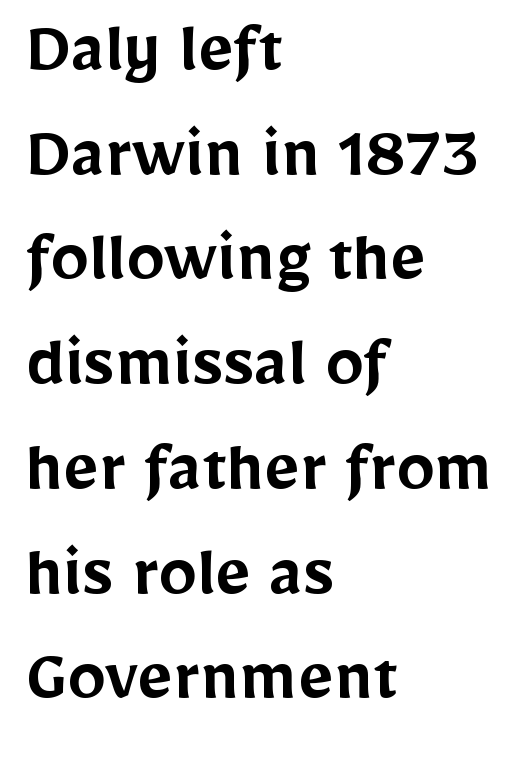
{"serif": "no", "italic": "no", "bold": "semi", "weight": "semibold", "width": "normal", "stroke_contrast": "low", "x_height": "medium", "monospaced": "no", "underline": "no", "align": "left", "line_spacing": "normal", "line_spacing_ratio": 1.36, "letter_spacing": "normal", "letter_spacing_em": 0.0, "glyph_px": 77}
